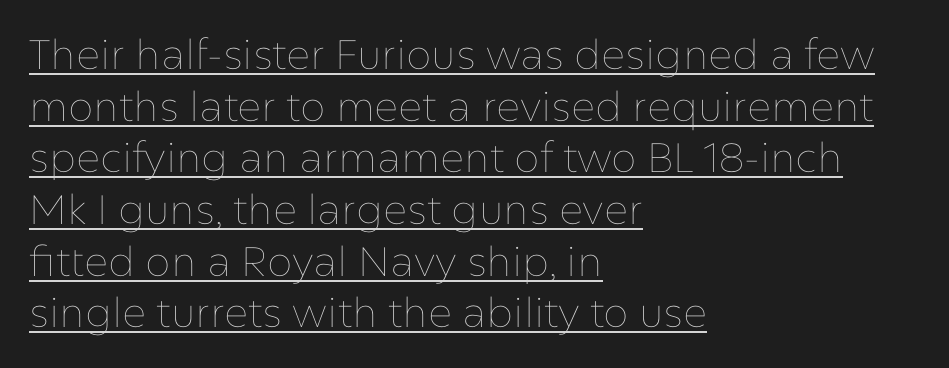
Q: Is the text bold? A: No.
Q: Is the text italic (slanted)? A: No, it is upright.
Q: Is the text underlined? A: Yes.
Q: How is the paragraph aligned? A: Left-aligned.
Q: Is the spacing between letters normal or unusually wide? A: Normal.
Q: Is the spacing between lines tight, normal or loose? A: Normal.
Q: Width (condensed, normal, or wide)? A: Normal.
Q: Stroke contrast? A: Low.
Q: x-height? A: Medium.
Q: Monospaced? A: No.
